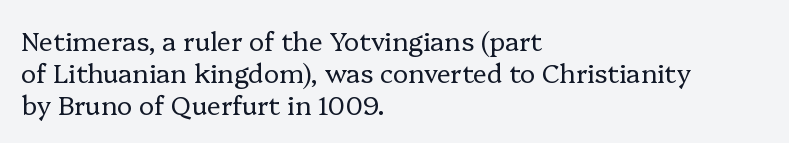
{"italic": "no", "bold": "no", "underline": "no", "align": "left", "line_spacing_ratio": 1.23, "letter_spacing": "normal", "letter_spacing_em": 0.0, "glyph_px": 26}
